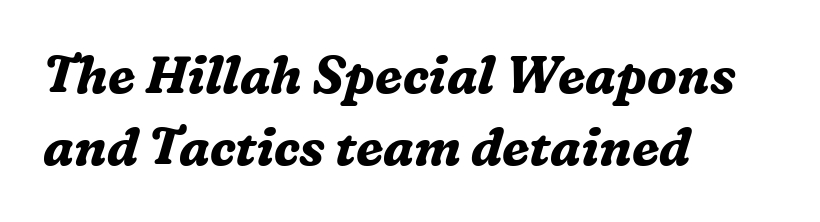
{"serif": "yes", "italic": "yes", "lean": "right", "slant_degrees": 16, "bold": "yes", "weight": "bold", "width": "normal", "stroke_contrast": "medium", "x_height": "medium", "monospaced": "no", "underline": "no", "align": "left", "line_spacing": "normal", "line_spacing_ratio": 1.42, "letter_spacing": "normal", "letter_spacing_em": 0.0, "glyph_px": 51}
